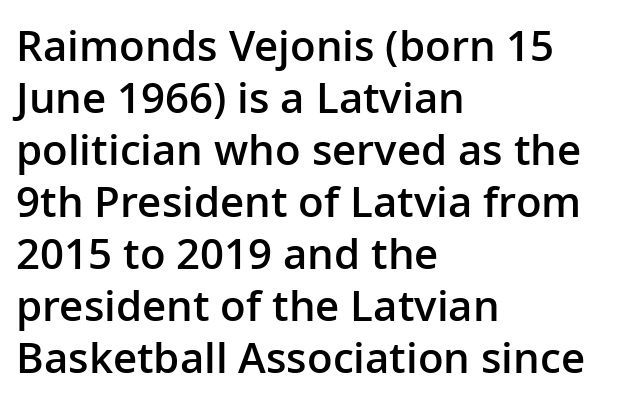
{"serif": "no", "italic": "no", "bold": "semi", "weight": "semibold", "width": "normal", "stroke_contrast": "low", "x_height": "medium", "monospaced": "no", "underline": "no", "align": "left", "line_spacing_ratio": 1.24, "letter_spacing": "normal", "letter_spacing_em": 0.0, "glyph_px": 42}
